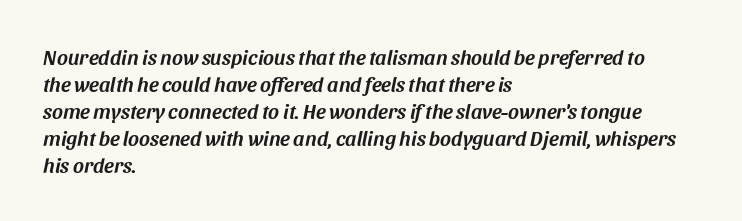
The image shows 21 px text type, italic (leaning right); set left-aligned, normal line spacing (1.29x), normal letter spacing, not underlined.
